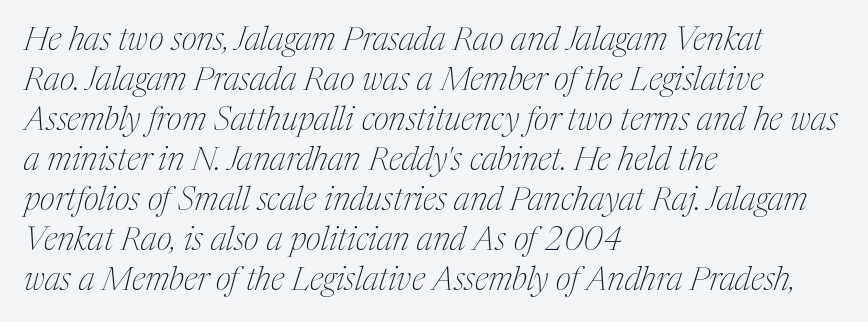
{"serif": "yes", "italic": "yes", "lean": "right", "slant_degrees": 17, "bold": "no", "weight": "thin", "width": "condensed", "stroke_contrast": "medium", "x_height": "medium", "monospaced": "no", "underline": "no", "align": "left", "line_spacing_ratio": 1.21, "letter_spacing": "normal", "letter_spacing_em": 0.0, "glyph_px": 33}
